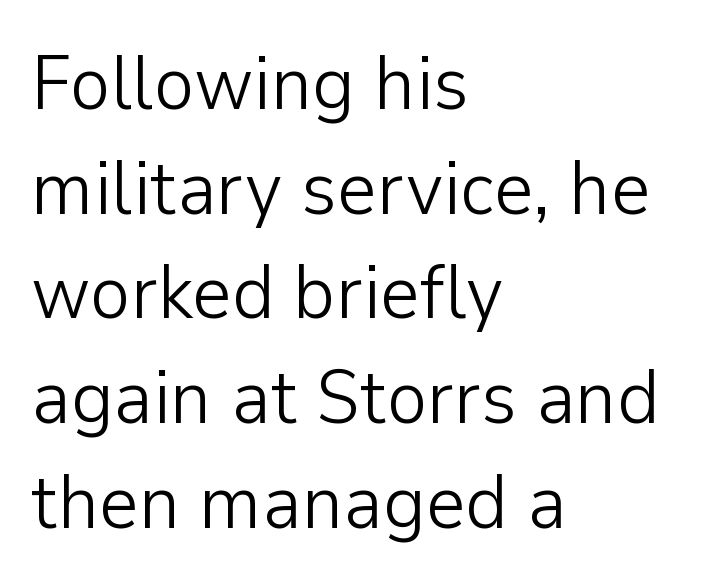
The image shows 77 px light sans-serif type, upright; set left-aligned, normal line spacing (1.36x), normal letter spacing, not underlined; low stroke contrast and a medium x-height.
